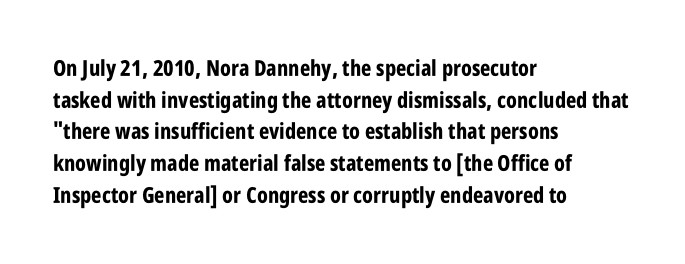
Q: Is the text bold? A: Yes.
Q: Is the text italic (slanted)? A: No, it is upright.
Q: Is the text underlined? A: No.
Q: How is the paragraph aligned? A: Left-aligned.
Q: Is the spacing between letters normal or unusually wide? A: Normal.
Q: Is the spacing between lines tight, normal or loose? A: Normal.
